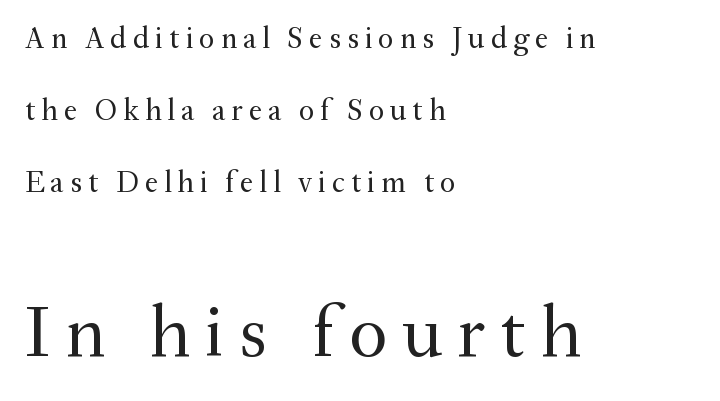
{"serif": "yes", "italic": "no", "bold": "no", "weight": "regular", "width": "normal", "stroke_contrast": "medium", "x_height": "small", "monospaced": "no", "underline": "no", "align": "left", "line_spacing": "loose", "line_spacing_ratio": 2.4, "letter_spacing": "wide", "letter_spacing_em": 0.2, "larger_block": "second", "size_ratio": 2.47, "glyph_px": 74}
